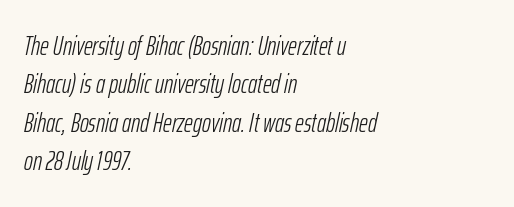
The image shows 27 px text type, italic (leaning right); set left-aligned, normal line spacing (1.42x), normal letter spacing, not underlined.
